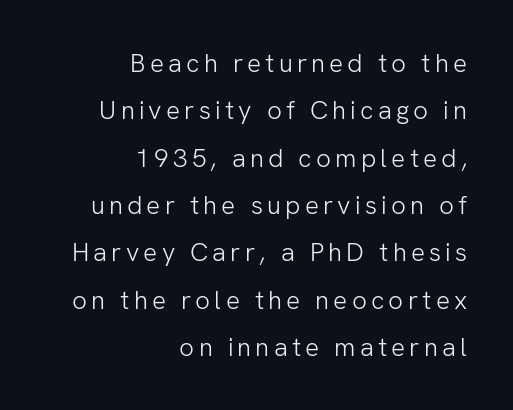
Q: Is the text bold? A: No.
Q: Is the text italic (slanted)? A: No, it is upright.
Q: Is the text underlined? A: No.
Q: How is the paragraph aligned? A: Right-aligned.
